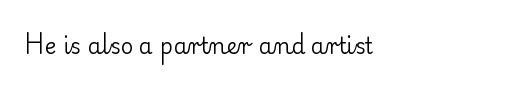
Q: Is the text bold? A: No.
Q: Is the text italic (slanted)? A: No, it is upright.
Q: Is the text underlined? A: No.
Q: Is the spacing between letters normal or unusually wide? A: Normal.
